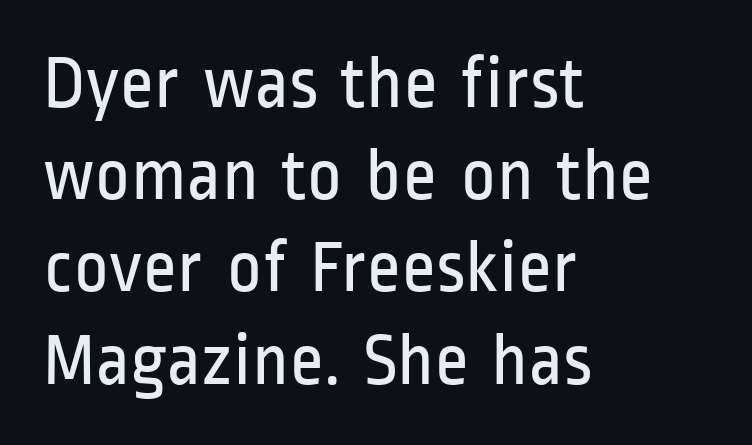
The image shows 75 px regular-weight, condensed sans-serif type, upright; set left-aligned, line spacing 1.23x, normal letter spacing, not underlined; low stroke contrast and a medium x-height.
